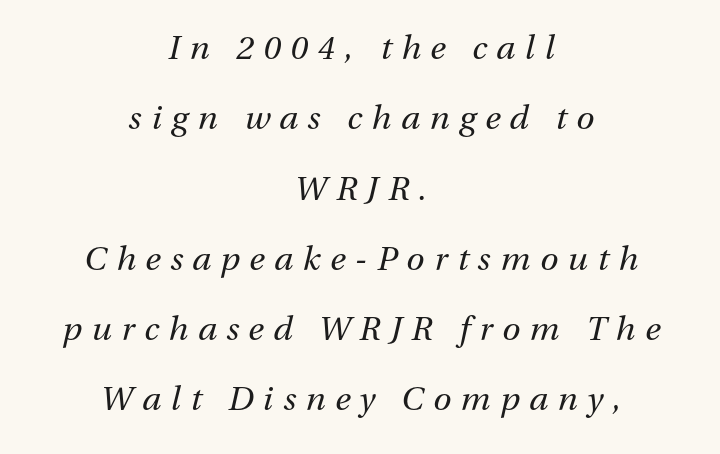
Q: Is the text bold? A: No.
Q: Is the text italic (slanted)? A: Yes, it leans right by about 13 degrees.
Q: Is the text underlined? A: No.
Q: How is the paragraph aligned? A: Centered.
Q: Is the spacing between letters normal or unusually wide? A: Unusually wide.
Q: Is the spacing between lines tight, normal or loose? A: Loose.
Q: Width (condensed, normal, or wide)? A: Normal.
Q: Stroke contrast? A: Medium.
Q: x-height? A: Medium.
Q: Monospaced? A: No.
